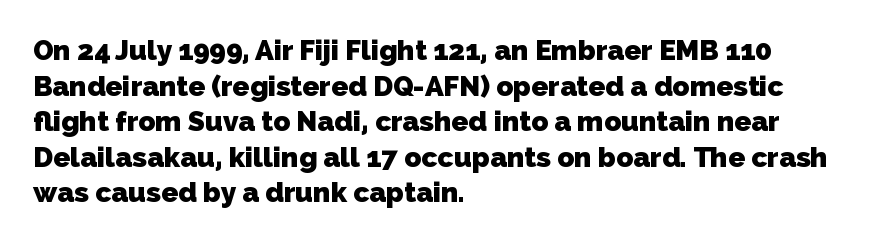
{"serif": "no", "bold": "yes", "weight": "heavy", "width": "normal", "stroke_contrast": "low", "x_height": "medium", "monospaced": "no", "underline": "no", "align": "left", "line_spacing": "normal", "line_spacing_ratio": 1.27, "letter_spacing": "normal", "letter_spacing_em": 0.0, "glyph_px": 28}
